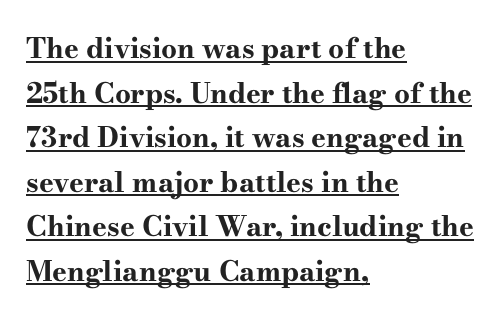
Interline gaps are of average width in this sample. The passage shown is typed in a proportional face where columns would drift. This rendering uses left alignment, leaving the right contour irregular. Its strokes are broad and dark, the hallmark of bold type.
